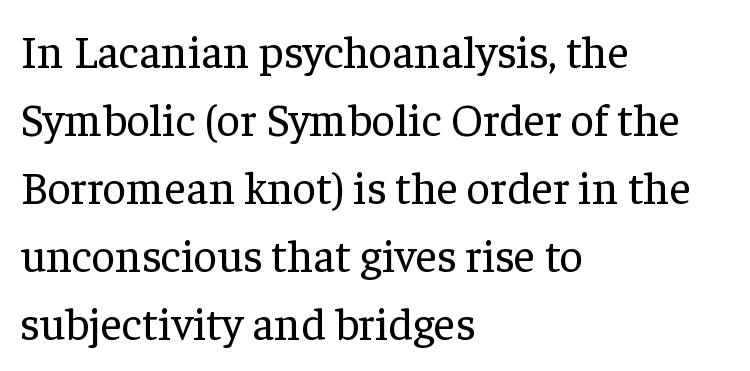
The image shows 46 px regular-weight serif type, upright; set left-aligned, normal line spacing (1.48x), normal letter spacing, not underlined; low stroke contrast and a medium x-height.
